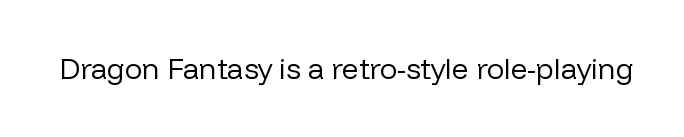
Q: Is the text bold? A: No.
Q: Is the text italic (slanted)? A: No, it is upright.
Q: Is the typeface a serif or a sans-serif typeface? A: Sans-serif.
Q: Is the text underlined? A: No.
Q: Is the spacing between letters normal or unusually wide? A: Normal.
Q: Width (condensed, normal, or wide)? A: Normal.
Q: Stroke contrast? A: Low.
Q: x-height? A: Medium.
Q: Monospaced? A: No.
